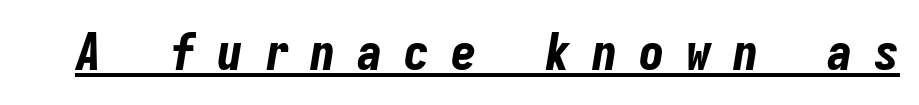
Q: Is the text bold? A: Yes.
Q: Is the text italic (slanted)? A: Yes, it leans right by about 9 degrees.
Q: Is the text underlined? A: Yes.
Q: Is the spacing between letters normal or unusually wide? A: Unusually wide.
Q: Width (condensed, normal, or wide)? A: Condensed.
Q: Stroke contrast? A: Low.
Q: x-height? A: Medium.
Q: Monospaced? A: Yes.
